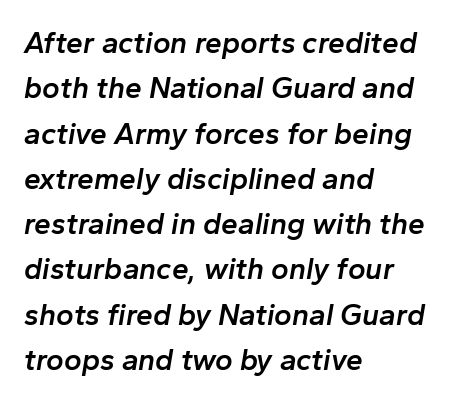
The image shows 30 px semibold type, italic (leaning right); set left-aligned, normal line spacing (1.51x), normal letter spacing, not underlined; low stroke contrast and a medium x-height.
